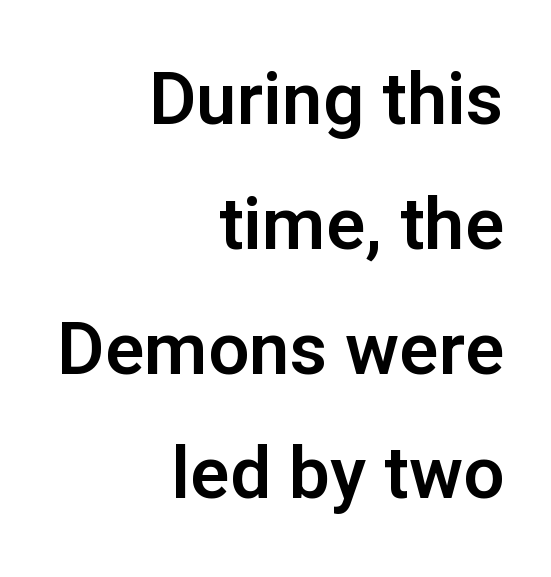
{"serif": "no", "italic": "no", "width": "normal", "stroke_contrast": "low", "x_height": "medium", "monospaced": "no", "underline": "no", "align": "right", "line_spacing_ratio": 1.71, "letter_spacing": "normal", "letter_spacing_em": 0.0, "glyph_px": 73}
